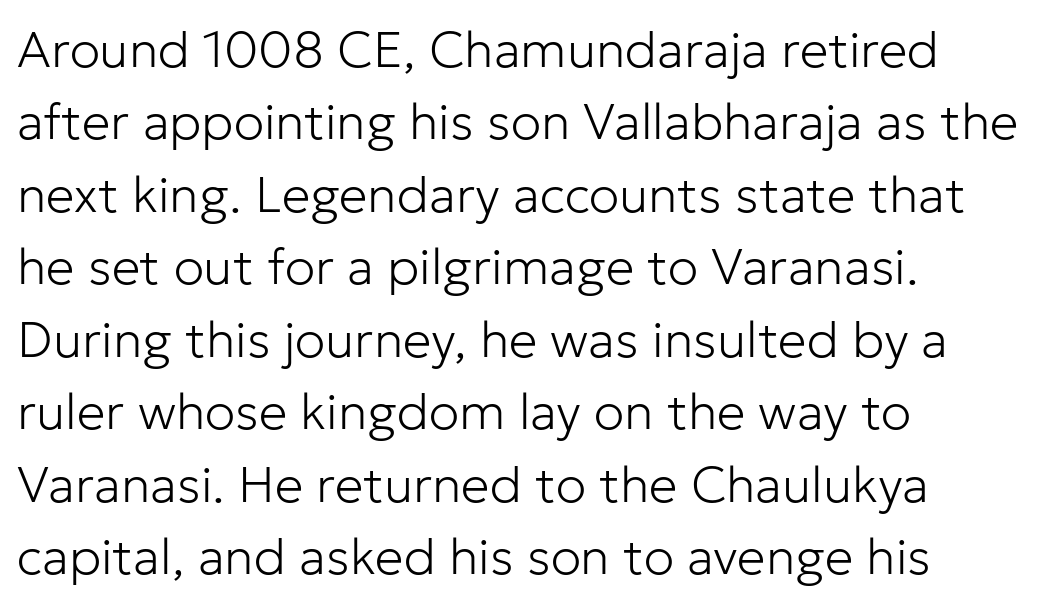
{"serif": "no", "italic": "no", "bold": "no", "weight": "light", "width": "normal", "stroke_contrast": "low", "x_height": "medium", "monospaced": "no", "underline": "no", "align": "left", "line_spacing": "normal", "line_spacing_ratio": 1.42, "letter_spacing": "normal", "letter_spacing_em": 0.0, "glyph_px": 51}
